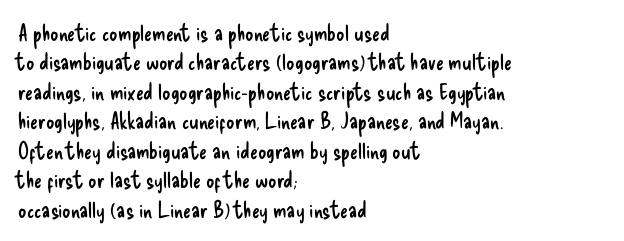
Q: Is the text bold? A: No.
Q: Is the text italic (slanted)? A: No, it is upright.
Q: Is the text underlined? A: No.
Q: How is the paragraph aligned? A: Left-aligned.
Q: Is the spacing between letters normal or unusually wide? A: Normal.
Q: Is the spacing between lines tight, normal or loose? A: Normal.
